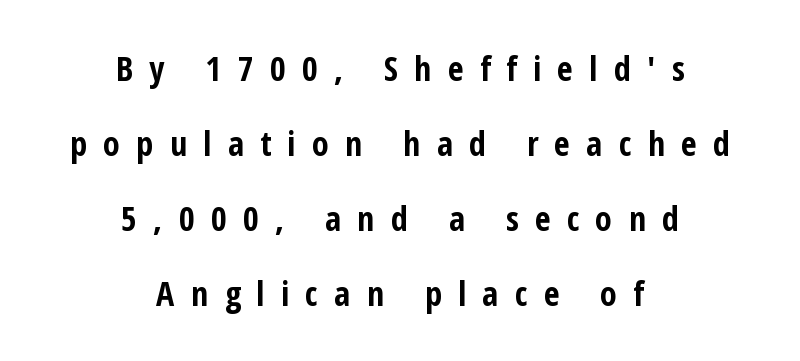
The sample has been set heavy, in full bold. Spacing between characters has been opened up far beyond the box default. No word sits above an underline. Unlike italic type, these characters show no tilt at all.
